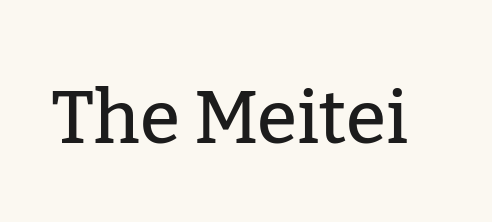
Q: Is the text italic (slanted)? A: No, it is upright.
Q: Is the typeface a serif or a sans-serif typeface? A: Serif.
Q: Is the text underlined? A: No.
Q: Is the spacing between letters normal or unusually wide? A: Normal.
Q: Width (condensed, normal, or wide)? A: Normal.
Q: Stroke contrast? A: Low.
Q: x-height? A: Medium.
Q: Monospaced? A: No.
